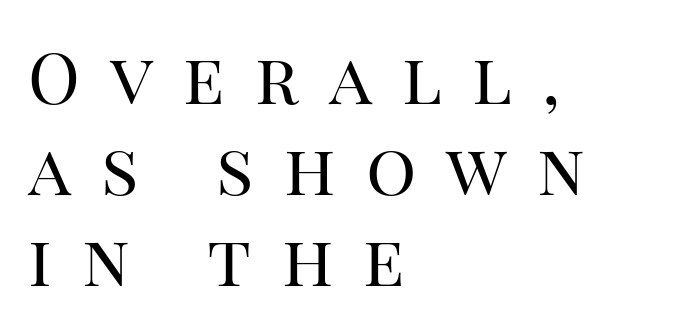
Q: Is the text bold? A: No.
Q: Is the text italic (slanted)? A: No, it is upright.
Q: Is the typeface a serif or a sans-serif typeface? A: Serif.
Q: Is the text underlined? A: No.
Q: How is the paragraph aligned? A: Left-aligned.
Q: Is the spacing between letters normal or unusually wide? A: Unusually wide.
Q: Is the spacing between lines tight, normal or loose? A: Normal.
Q: Width (condensed, normal, or wide)? A: Normal.
Q: Stroke contrast? A: High.
Q: x-height? A: Large.
Q: Monospaced? A: No.
